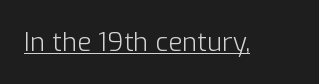
The image shows 26 px text type, upright; set normal letter spacing, underlined.
